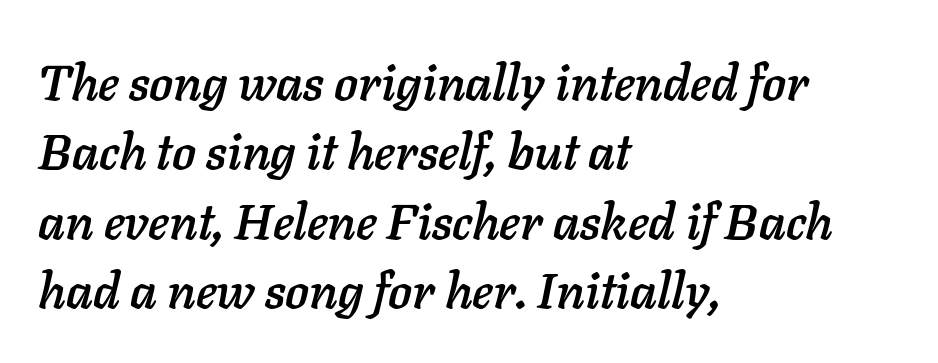
{"italic": "yes", "lean": "right", "slant_degrees": 11, "width": "normal", "stroke_contrast": "low", "x_height": "medium", "monospaced": "no", "underline": "no", "align": "left", "line_spacing": "normal", "line_spacing_ratio": 1.39, "letter_spacing": "normal", "letter_spacing_em": 0.0, "glyph_px": 50}
